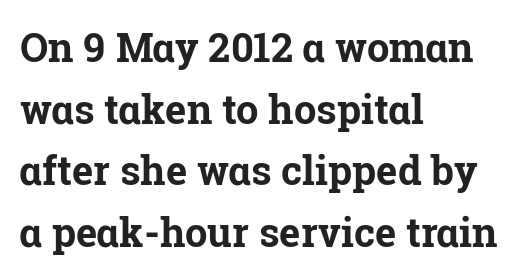
Q: Is the text bold? A: Yes.
Q: Is the text italic (slanted)? A: No, it is upright.
Q: Is the typeface a serif or a sans-serif typeface? A: Serif.
Q: Is the text underlined? A: No.
Q: How is the paragraph aligned? A: Left-aligned.
Q: Is the spacing between letters normal or unusually wide? A: Normal.
Q: Is the spacing between lines tight, normal or loose? A: Normal.
Q: Width (condensed, normal, or wide)? A: Normal.
Q: Stroke contrast? A: Low.
Q: x-height? A: Medium.
Q: Monospaced? A: No.
